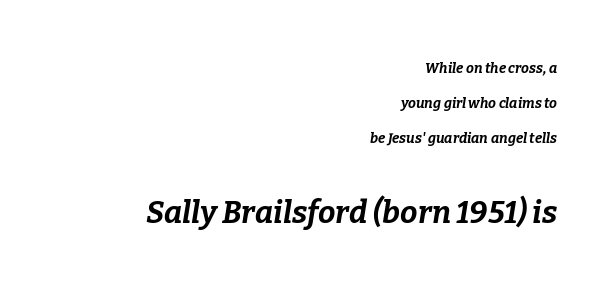
Each letter keeps its own natural width here, so spacing adapts to shape. Widely set lines give the paragraph a tall, airy silhouette. Horizontal alignment here is rightward, an uncommon choice for prose. Designer's note — italics engaged. Thick stems and heavy bowls — unmistakably bold. The letters sit at their default tracking, neither squeezed nor spread.
